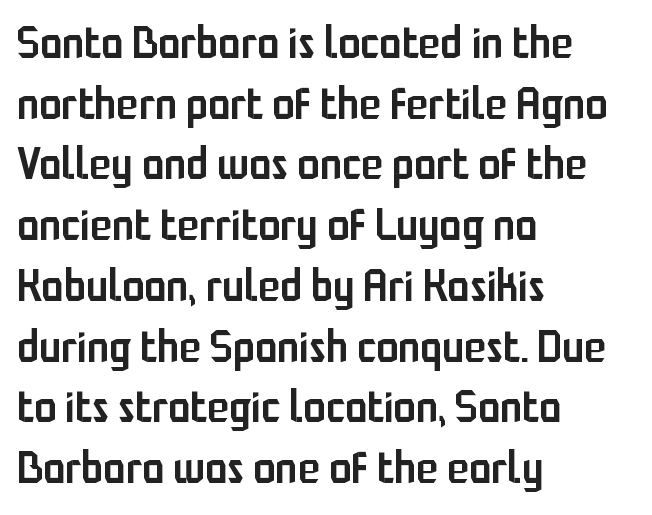
Q: Is the text bold? A: Semi-bold.
Q: Is the text italic (slanted)? A: No, it is upright.
Q: Is the typeface a serif or a sans-serif typeface? A: Sans-serif.
Q: Is the text underlined? A: No.
Q: How is the paragraph aligned? A: Left-aligned.
Q: Is the spacing between letters normal or unusually wide? A: Normal.
Q: Is the spacing between lines tight, normal or loose? A: Normal.
Q: Width (condensed, normal, or wide)? A: Condensed.
Q: Stroke contrast? A: Low.
Q: x-height? A: Medium.
Q: Monospaced? A: No.
